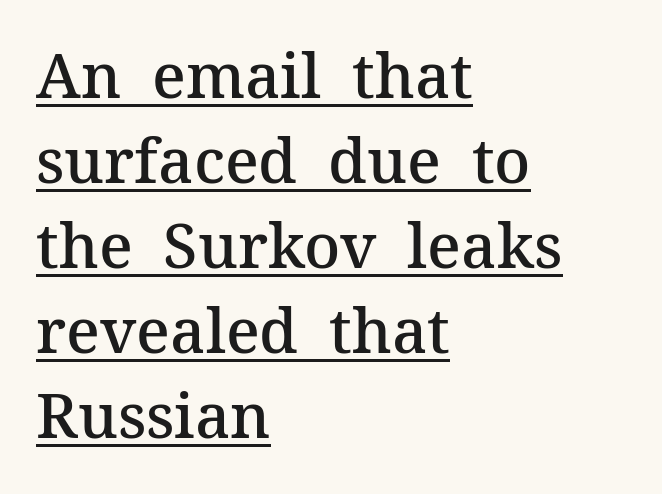
Honestly, the row spacing looks completely unremarkable. Look at the stroke-to-counter ratio: somewhat heavy, a semibold. Is this a fixed-width face? No — the glyphs have proportional, varying widths. Is the letter spacing exaggerated? No — it looks like the ordinary default.
